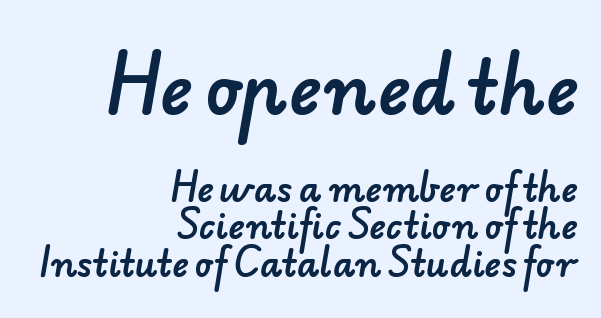
{"serif": "no", "width": "normal", "stroke_contrast": "low", "x_height": "small", "monospaced": "no", "underline": "no", "align": "right", "line_spacing": "tight", "line_spacing_ratio": 1.08, "letter_spacing": "normal", "letter_spacing_em": 0.0, "larger_block": "first", "size_ratio": 2.0, "glyph_px": 70}
